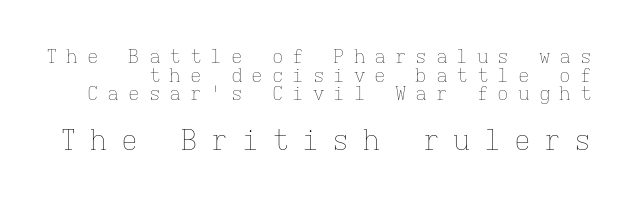
The image shows 28 px thin type, upright, monospaced; set tight line spacing (0.98x), unusually wide letter spacing (+0.48 em), not underlined; the second (bottom) block is 1.47x larger; low stroke contrast and a medium x-height.
